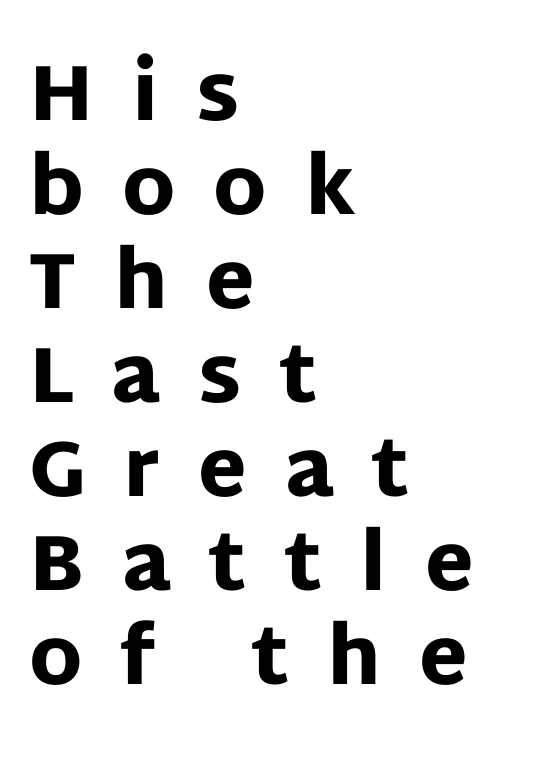
{"serif": "no", "italic": "no", "bold": "yes", "weight": "heavy", "width": "normal", "stroke_contrast": "low", "x_height": "large", "monospaced": "no", "underline": "no", "align": "left", "line_spacing_ratio": 1.19, "letter_spacing": "wide", "letter_spacing_em": 0.48, "glyph_px": 79}
